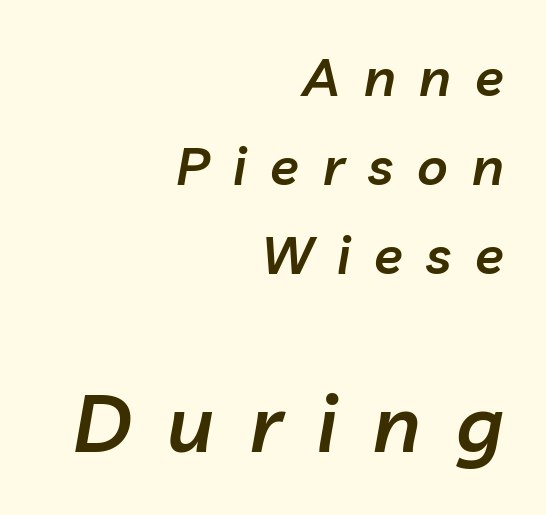
The image shows 79 px semibold type, italic (leaning right); set right-aligned, normal line spacing (1.68x), unusually wide letter spacing (+0.45 em), not underlined; the second (bottom) block is 1.49x larger; low stroke contrast and a medium x-height.
